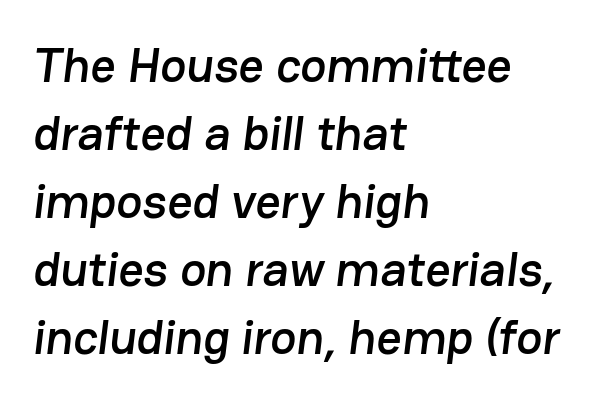
Q: Is the typeface a serif or a sans-serif typeface? A: Sans-serif.
Q: Is the text underlined? A: No.
Q: How is the paragraph aligned? A: Left-aligned.
Q: Is the spacing between letters normal or unusually wide? A: Normal.
Q: Is the spacing between lines tight, normal or loose? A: Normal.
Q: Width (condensed, normal, or wide)? A: Normal.
Q: Stroke contrast? A: Low.
Q: x-height? A: Medium.
Q: Monospaced? A: No.
